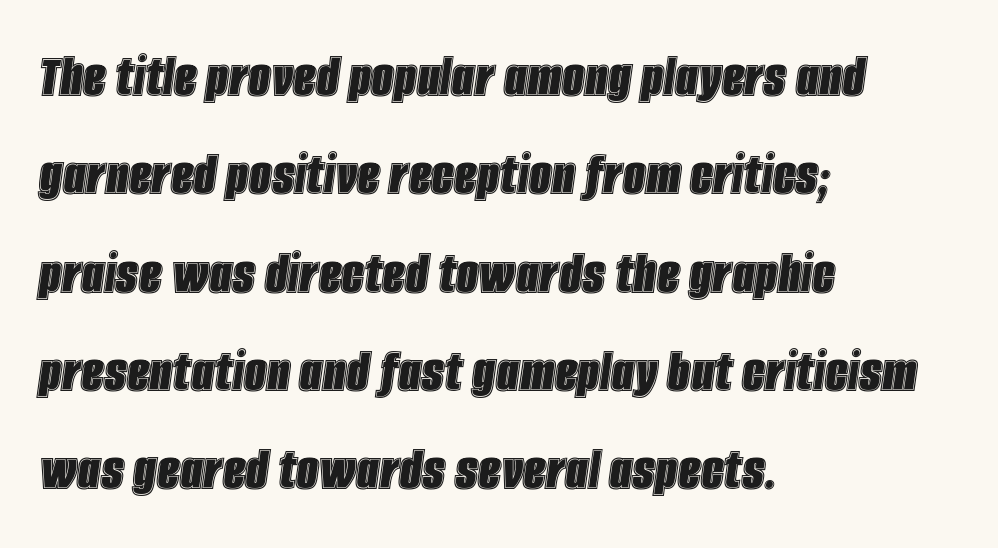
The image shows 63 px condensed type, italic (leaning right); set left-aligned, normal line spacing (1.56x), normal letter spacing, not underlined; a large x-height.
